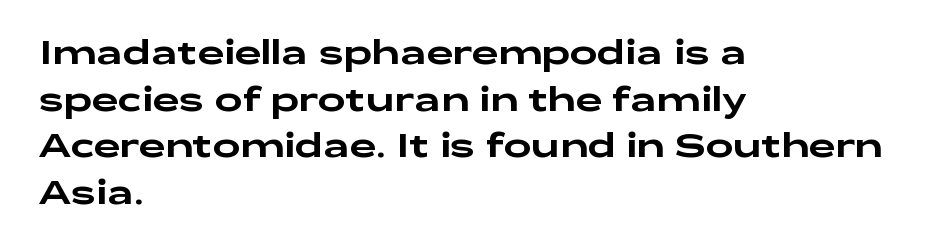
Q: Is the text italic (slanted)? A: No, it is upright.
Q: Is the typeface a serif or a sans-serif typeface? A: Sans-serif.
Q: Is the text underlined? A: No.
Q: How is the paragraph aligned? A: Left-aligned.
Q: Is the spacing between letters normal or unusually wide? A: Normal.
Q: Is the spacing between lines tight, normal or loose? A: Normal.
Q: Width (condensed, normal, or wide)? A: Wide.
Q: Stroke contrast? A: Low.
Q: x-height? A: Medium.
Q: Monospaced? A: No.
